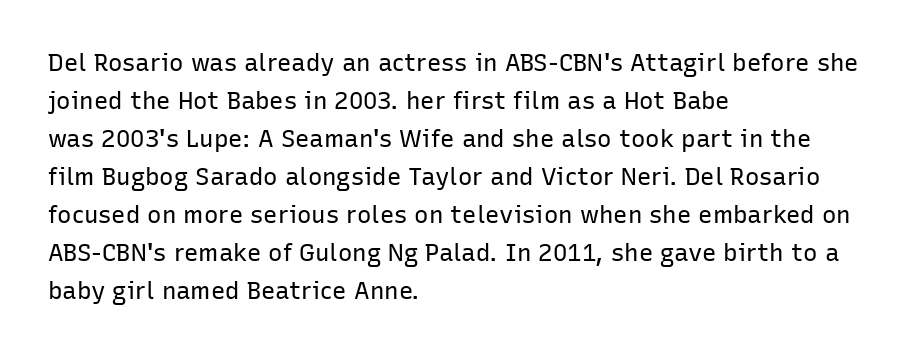
{"italic": "no", "bold": "no", "underline": "no", "align": "left", "line_spacing": "normal", "line_spacing_ratio": 1.58, "letter_spacing": "normal", "letter_spacing_em": 0.0, "glyph_px": 24}
